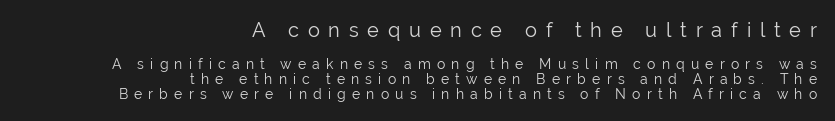
{"italic": "no", "bold": "no", "underline": "no", "align": "right", "line_spacing": "tight", "line_spacing_ratio": 1.06, "letter_spacing": "wide", "letter_spacing_em": 0.44, "larger_block": "first", "size_ratio": 1.43, "glyph_px": 20}
